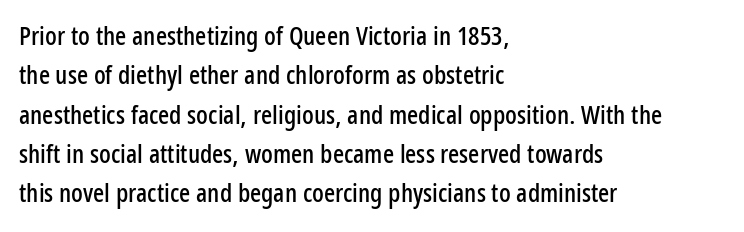
Q: Is the text italic (slanted)? A: No, it is upright.
Q: Is the text underlined? A: No.
Q: How is the paragraph aligned? A: Left-aligned.
Q: Is the spacing between letters normal or unusually wide? A: Normal.
Q: Is the spacing between lines tight, normal or loose? A: Normal.
